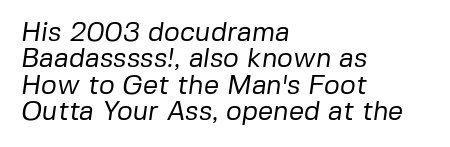
Q: Is the text bold? A: No.
Q: Is the text underlined? A: No.
Q: How is the paragraph aligned? A: Left-aligned.
Q: Is the spacing between letters normal or unusually wide? A: Normal.
Q: Is the spacing between lines tight, normal or loose? A: Tight.
